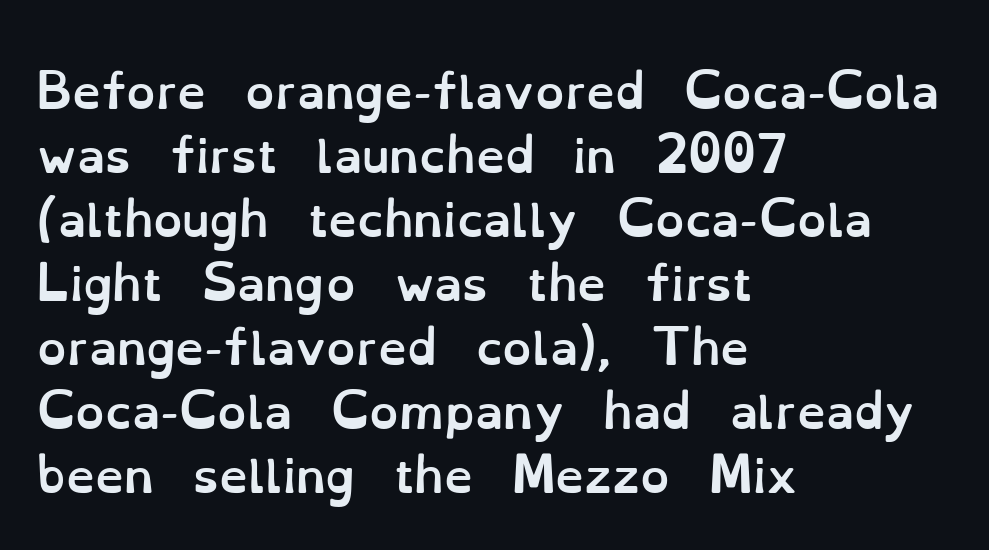
{"italic": "no", "bold": "yes", "weight": "semibold", "width": "normal", "stroke_contrast": "low", "x_height": "small", "monospaced": "no", "underline": "no", "align": "left", "line_spacing": "normal", "line_spacing_ratio": 1.39, "letter_spacing": "normal", "letter_spacing_em": 0.0, "glyph_px": 46}
